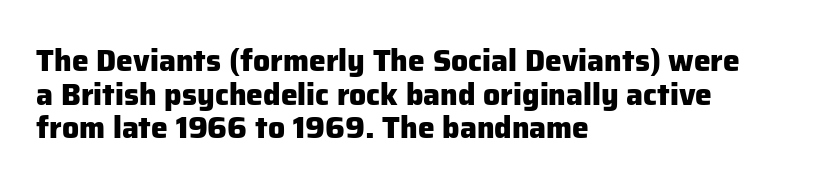
The image shows 30 px heavy sans-serif type, upright; set left-aligned, tight line spacing (1.12x), normal letter spacing, not underlined; low stroke contrast and a medium x-height.
